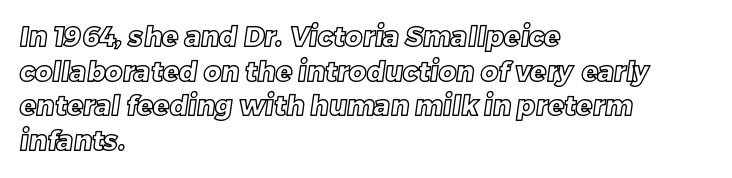
{"underline": "no", "align": "left", "line_spacing": "normal", "line_spacing_ratio": 1.28, "letter_spacing": "normal", "letter_spacing_em": 0.0, "glyph_px": 27}
